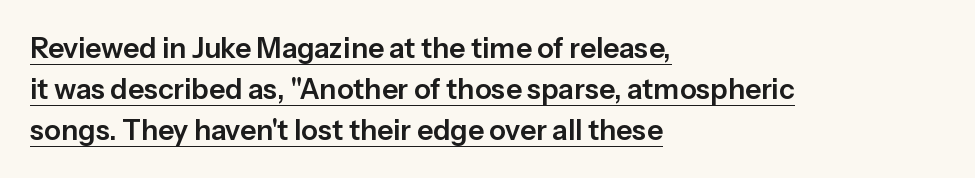
{"serif": "no", "italic": "no", "width": "normal", "stroke_contrast": "low", "x_height": "medium", "monospaced": "no", "underline": "yes", "align": "left", "line_spacing": "normal", "line_spacing_ratio": 1.47, "letter_spacing": "normal", "letter_spacing_em": 0.0, "glyph_px": 28}
